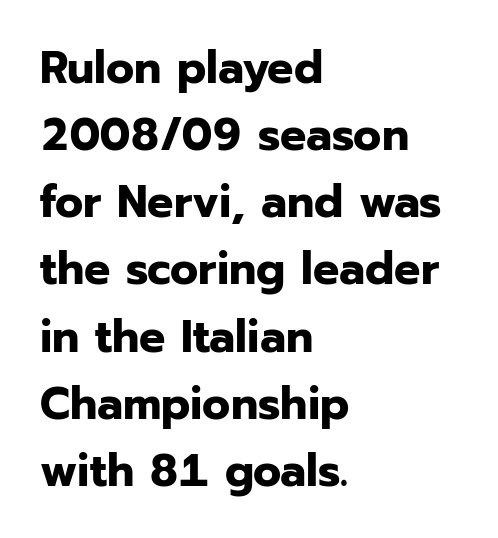
{"serif": "no", "italic": "no", "bold": "yes", "weight": "bold", "width": "normal", "stroke_contrast": "low", "x_height": "medium", "monospaced": "no", "underline": "no", "align": "left", "line_spacing": "normal", "line_spacing_ratio": 1.46, "letter_spacing": "normal", "letter_spacing_em": 0.0, "glyph_px": 46}
